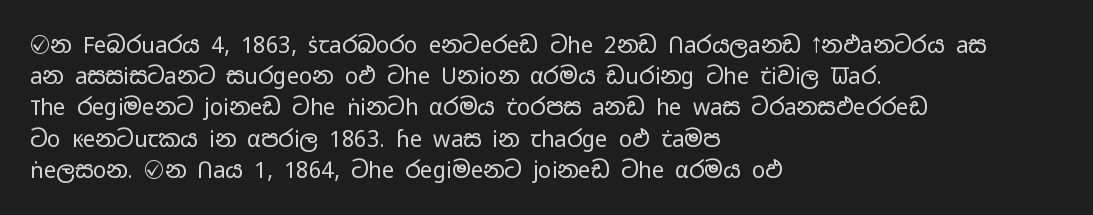
Every row of glyphs begins at an identical x-position on the left. The typesetting does not lean heavy: it is not bold. One glance says typical: line gaps are just what's usual. Underlining? Definitely not there.
